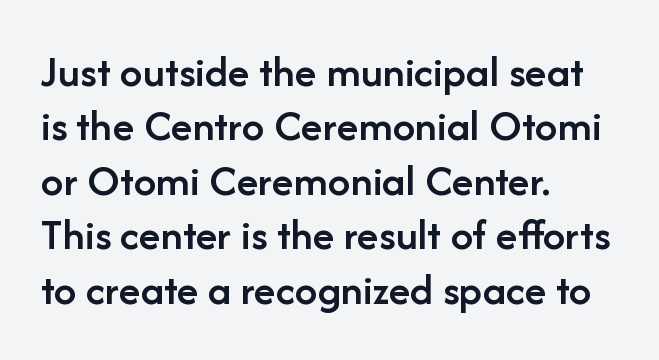
Q: Is the text bold? A: Semi-bold.
Q: Is the text italic (slanted)? A: No, it is upright.
Q: Is the typeface a serif or a sans-serif typeface? A: Sans-serif.
Q: Is the text underlined? A: No.
Q: How is the paragraph aligned? A: Left-aligned.
Q: Is the spacing between letters normal or unusually wide? A: Normal.
Q: Width (condensed, normal, or wide)? A: Normal.
Q: Stroke contrast? A: Low.
Q: x-height? A: Medium.
Q: Monospaced? A: No.
